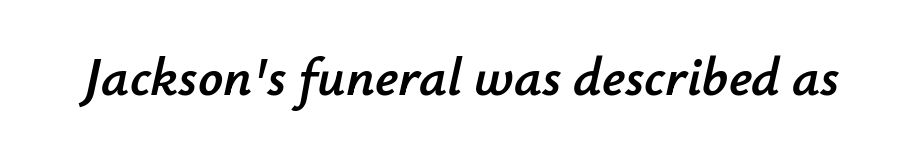
{"italic": "yes", "lean": "right", "slant_degrees": 12, "width": "normal", "stroke_contrast": "low", "x_height": "small", "monospaced": "no", "underline": "no", "letter_spacing": "normal", "letter_spacing_em": 0.0, "glyph_px": 55}
